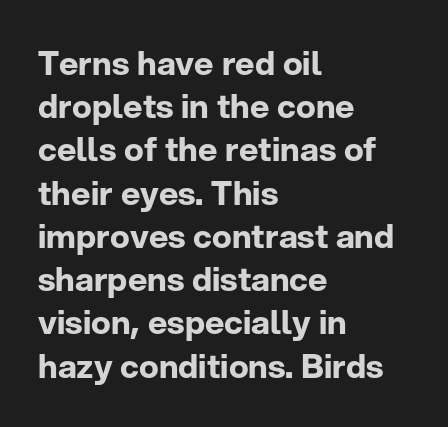
The image shows 33 px bold sans-serif type, upright; set left-aligned, normal line spacing (1.31x), normal letter spacing, not underlined; low stroke contrast and a medium x-height.
